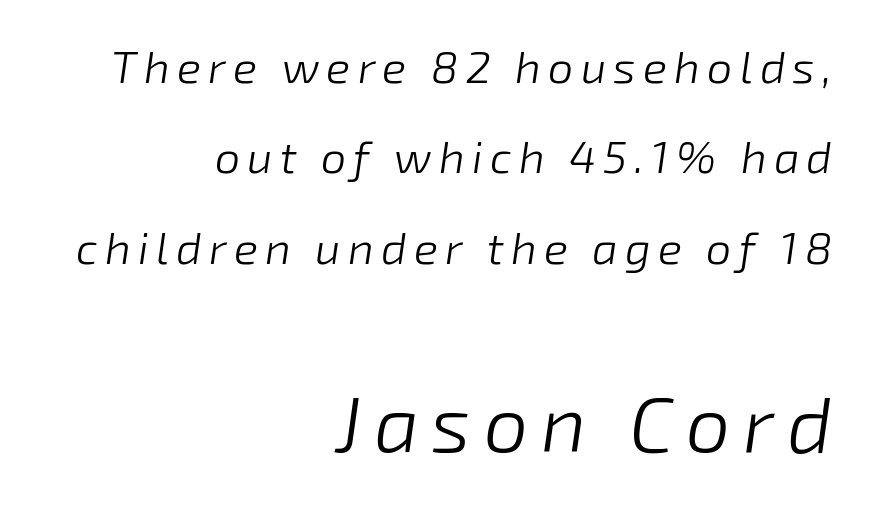
Q: Is the text bold? A: No.
Q: Is the text italic (slanted)? A: Yes, it leans right by about 8 degrees.
Q: Is the text underlined? A: No.
Q: How is the paragraph aligned? A: Right-aligned.
Q: Is the spacing between lines tight, normal or loose? A: Loose.
Q: Which block of text is set in a larger size, the first (top) or the second (bottom)? A: The second (bottom) one.
Q: Width (condensed, normal, or wide)? A: Normal.
Q: Stroke contrast? A: Low.
Q: x-height? A: Medium.
Q: Monospaced? A: No.
